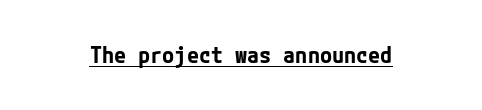
{"italic": "no", "bold": "yes", "underline": "yes", "letter_spacing": "normal", "letter_spacing_em": 0.0, "glyph_px": 22}
